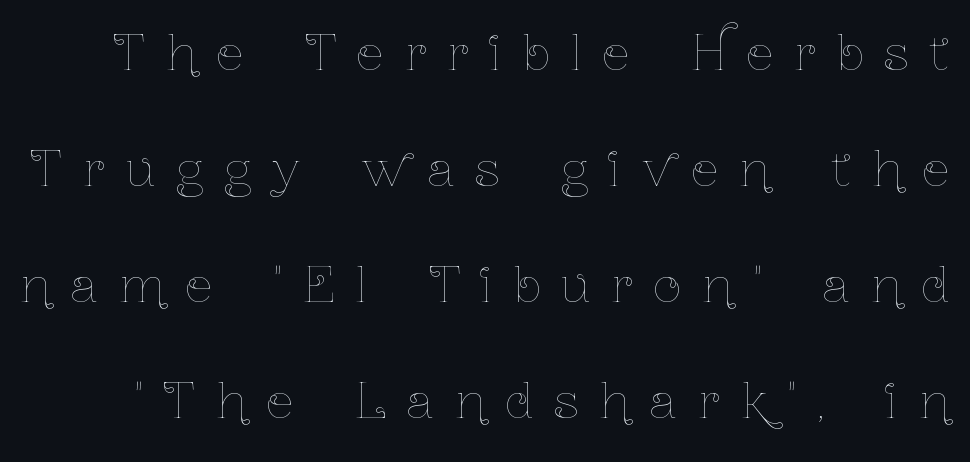
Q: Is the text bold? A: No.
Q: Is the text italic (slanted)? A: No, it is upright.
Q: Is the text underlined? A: No.
Q: Is the spacing between letters normal or unusually wide? A: Unusually wide.
Q: Is the spacing between lines tight, normal or loose? A: Loose.
Q: Width (condensed, normal, or wide)? A: Condensed.
Q: Stroke contrast? A: Low.
Q: x-height? A: Medium.
Q: Monospaced? A: No.
